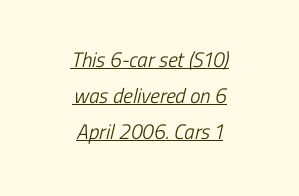
{"bold": "no", "underline": "yes", "align": "center", "line_spacing_ratio": 1.71, "letter_spacing": "normal", "letter_spacing_em": 0.0, "glyph_px": 21}
